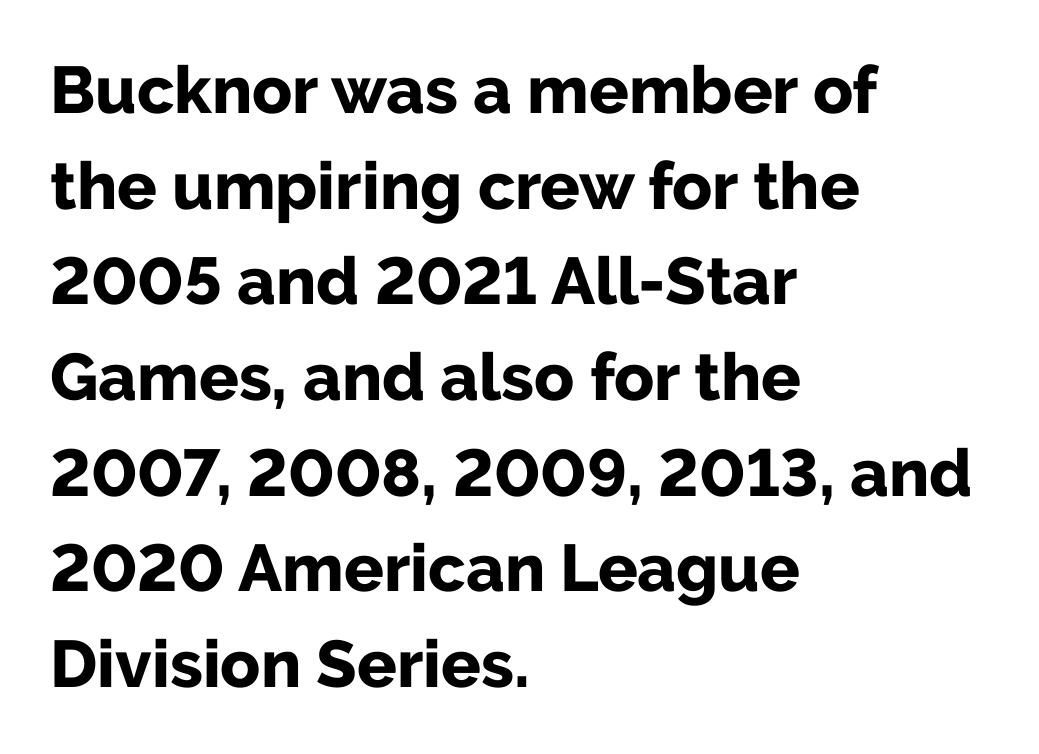
The font's upright variant was chosen for this text. Only glyphs here, with clear space below each row. The letters sit at their default tracking, neither squeezed nor spread. The strokes are fattened all the way to bold. Nope, no serifs anywhere on these letters. Character widths vary here, with narrow letters taking less room than wide ones.
